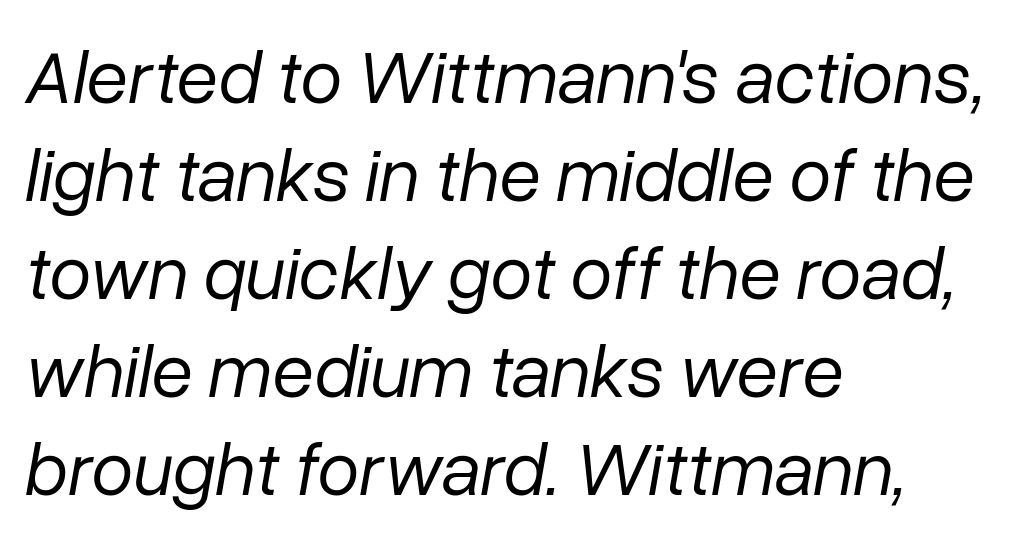
{"italic": "yes", "lean": "right", "slant_degrees": 10, "bold": "no", "weight": "regular", "width": "normal", "stroke_contrast": "low", "x_height": "medium", "monospaced": "no", "underline": "no", "align": "left", "line_spacing": "normal", "line_spacing_ratio": 1.29, "letter_spacing": "normal", "letter_spacing_em": 0.0, "glyph_px": 76}
